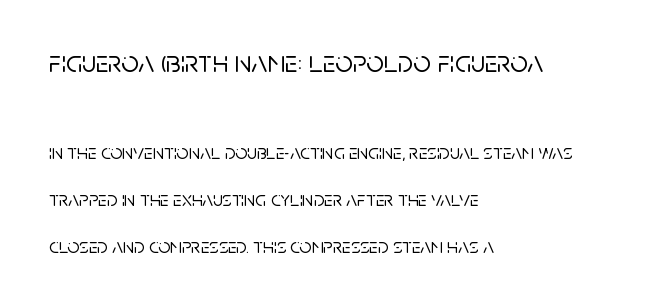
Q: Is the text italic (slanted)? A: No, it is upright.
Q: Is the typeface a serif or a sans-serif typeface? A: Sans-serif.
Q: Is the text underlined? A: No.
Q: How is the paragraph aligned? A: Left-aligned.
Q: Is the spacing between letters normal or unusually wide? A: Normal.
Q: Is the spacing between lines tight, normal or loose? A: Loose.
Q: Which block of text is set in a larger size, the first (top) or the second (bottom)? A: The first (top) one.
Q: Width (condensed, normal, or wide)? A: Normal.
Q: Stroke contrast? A: Low.
Q: x-height? A: Large.
Q: Monospaced? A: No.
